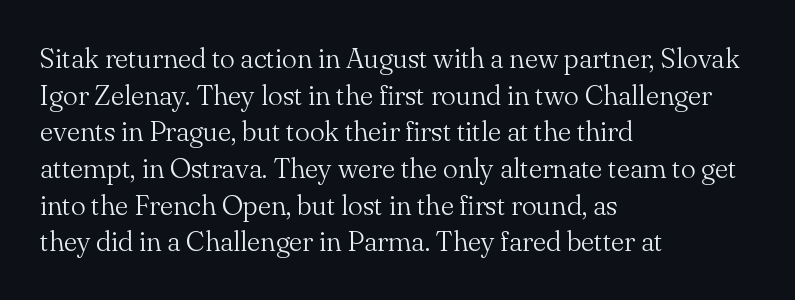
Short and long lines alike share a common starting point at left. These lines are composed in type with serifs. Do the letters lean? They stand straight. A typesetter would call this leading conventional body-copy spacing. Character widths vary here, with narrow letters taking less room than wide ones. Rule under the text: the space is simply empty.
